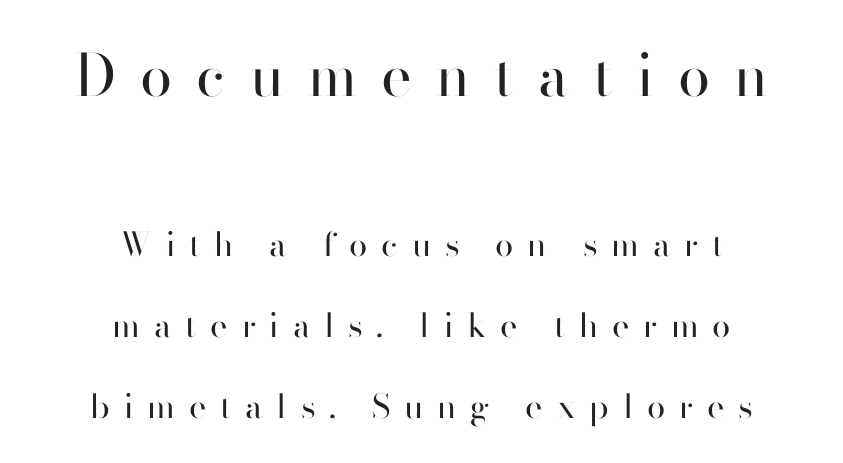
The words here are not underlined. Character size in the leading block exceeds that of the trailing block. The typeface has the unassuming heft of standard copy or less. Posture: straight, roman, zero tilt.
